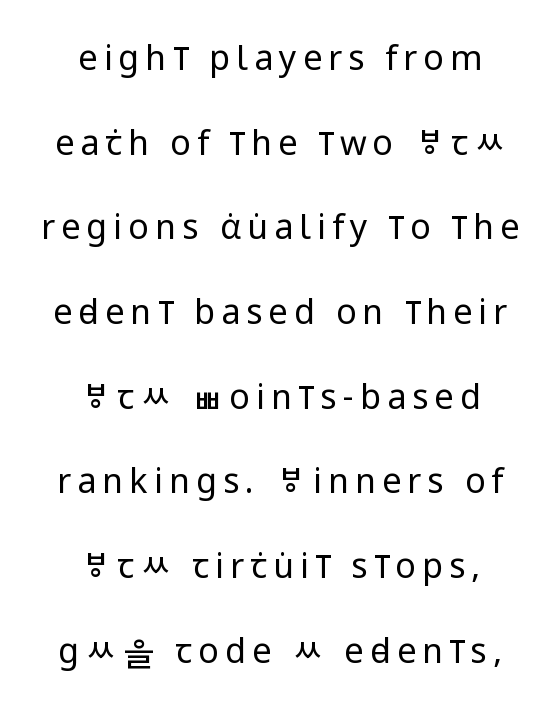
Do the characters align in a grid? No, the font is proportional. Alignment: centered. The passage shown is not bold in any degree. Regarding serifs, this sample does without them. You could fit nearly another row in the gap between these rows.
